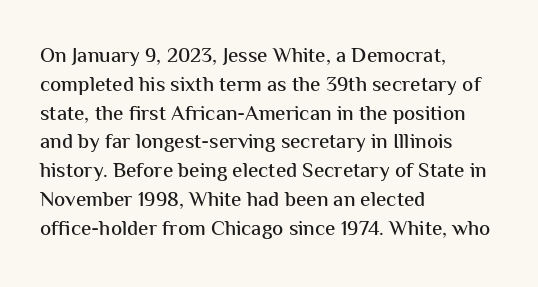
{"italic": "no", "underline": "no", "align": "left", "line_spacing": "normal", "line_spacing_ratio": 1.37, "letter_spacing": "normal", "letter_spacing_em": 0.0, "glyph_px": 21}
